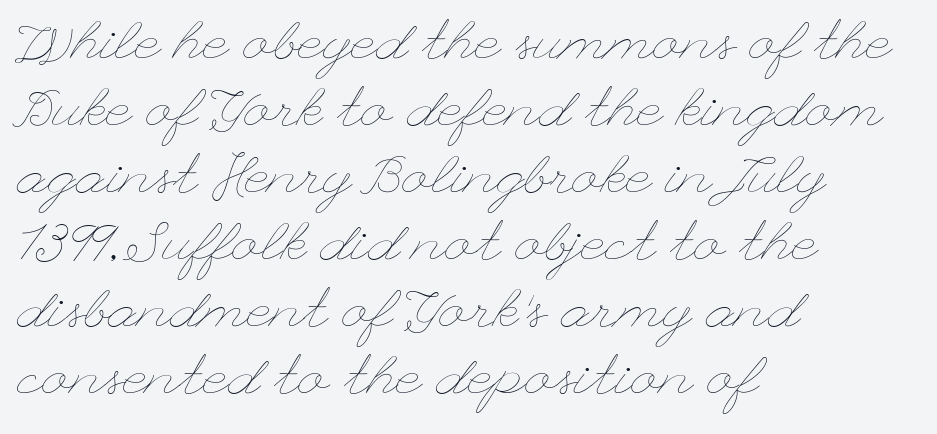
Heft: none added — not bold. Only glyphs here, with clear space below each row. Compared with typical body copy, the letter spacing here is the same. Which margin do the lines hug? The left one — the right edge is uneven.
